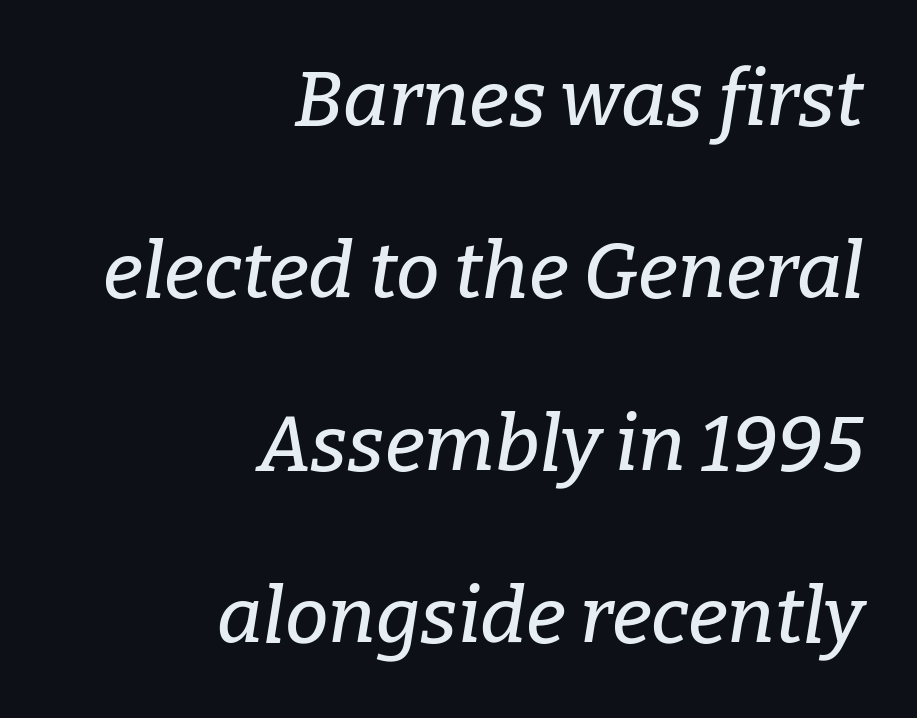
A typesetter would call this proportional, since set widths differ per character. Line ends are locked; line starts wander. To sum up the face: it has serifs. Nobody drew a line under any word here.
